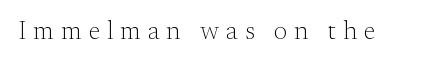
{"italic": "no", "bold": "no", "underline": "no", "letter_spacing": "wide", "letter_spacing_em": 0.26, "glyph_px": 26}
